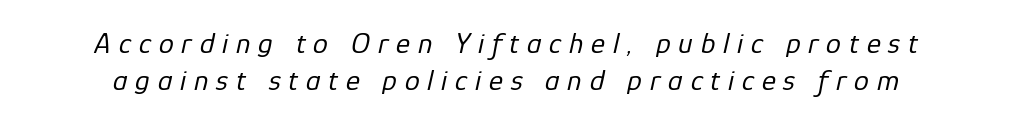
The letters are slanted; this is an italic face. Glance below the letters and you will spot only blank space. Think of a printed novel: that variable character pitch is what you see here. Characters follow at a spacing far wider than the type designer built in.
